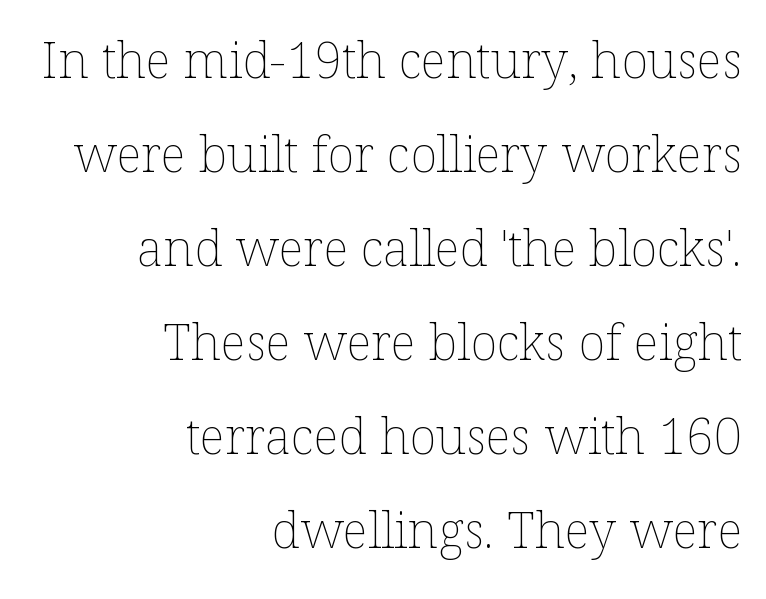
The image shows 50 px thin type, upright; set right-aligned, line spacing 1.88x, normal letter spacing, not underlined; low stroke contrast and a medium x-height.
